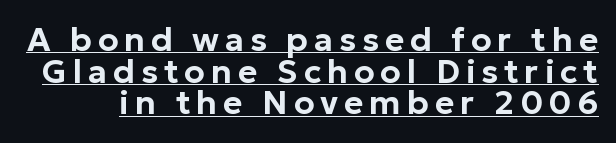
Q: Is the text italic (slanted)? A: No, it is upright.
Q: Is the typeface a serif or a sans-serif typeface? A: Sans-serif.
Q: Is the text underlined? A: Yes.
Q: Is the spacing between lines tight, normal or loose? A: Tight.
Q: Width (condensed, normal, or wide)? A: Normal.
Q: Stroke contrast? A: Low.
Q: x-height? A: Medium.
Q: Monospaced? A: No.
